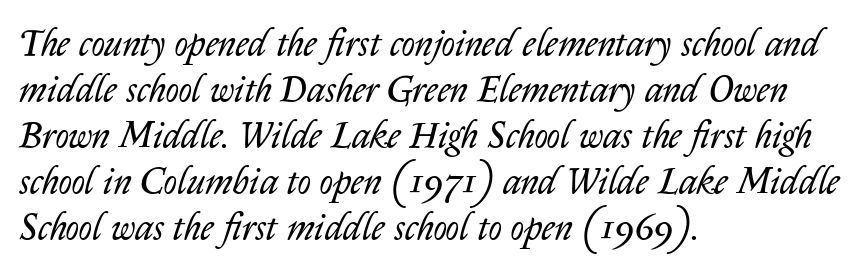
What stands out about the letter spacing? Nothing — it is the standard amount. Is the type slanted? Yes — the strokes lean at a clear angle. The space directly below the letters is spotless. The font is comparable to plain body text, perhaps lighter.
